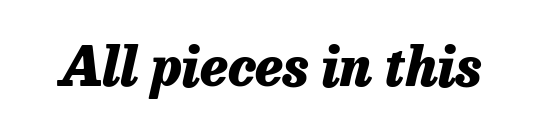
The image shows 54 px heavy type, italic (leaning right); set normal letter spacing, not underlined; low stroke contrast and a medium x-height.
